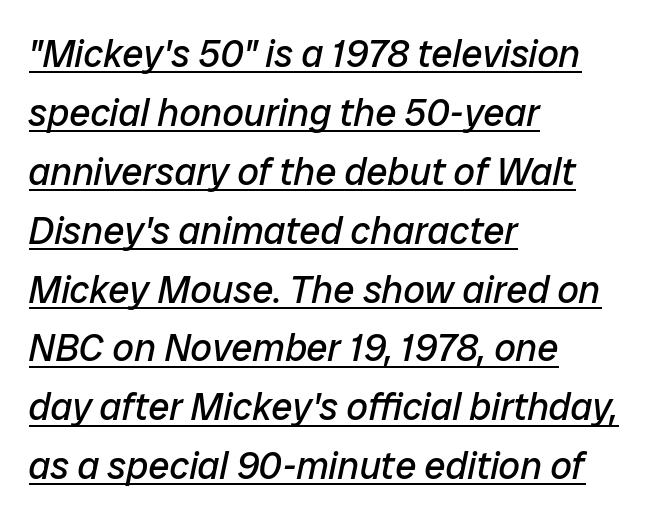
Q: Is the text bold? A: No.
Q: Is the text italic (slanted)? A: Yes, it leans right by about 12 degrees.
Q: Is the text underlined? A: Yes.
Q: How is the paragraph aligned? A: Left-aligned.
Q: Is the spacing between letters normal or unusually wide? A: Normal.
Q: Is the spacing between lines tight, normal or loose? A: Normal.
Q: Width (condensed, normal, or wide)? A: Normal.
Q: Stroke contrast? A: Low.
Q: x-height? A: Medium.
Q: Monospaced? A: No.
